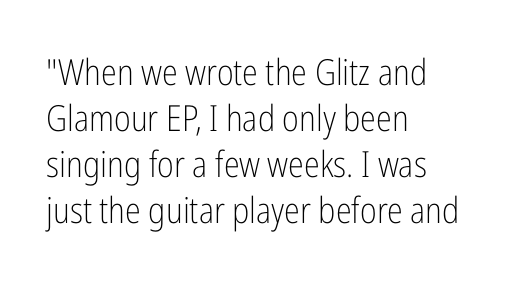
The face looks like a standard text weight, possibly lighter. Honestly, the row spacing looks completely unremarkable. Between one letter and the next there's only the usual sliver of space. The setting favours the left margin, as ordinary paragraphs usually do.
